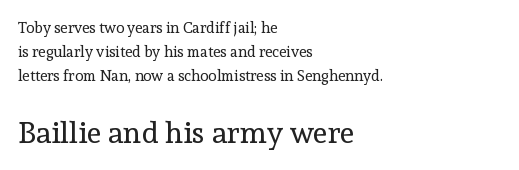
The image shows 30 px regular-weight serif type, upright; set left-aligned, normal line spacing (1.61x), normal letter spacing, not underlined; the second (bottom) block is 2.0x larger; a medium x-height.
